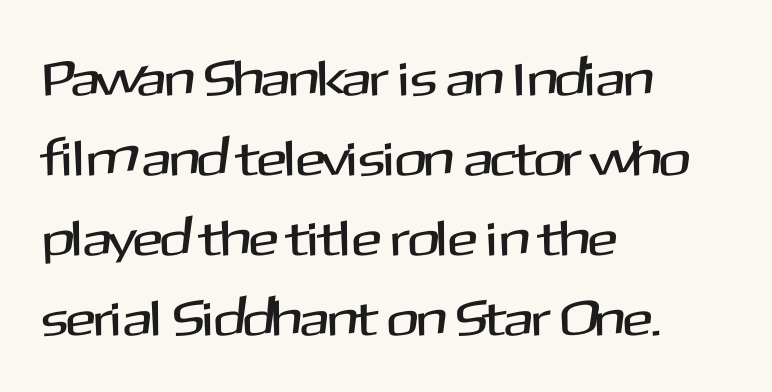
{"serif": "no", "italic": "no", "width": "normal", "stroke_contrast": "medium", "x_height": "medium", "monospaced": "no", "underline": "no", "align": "left", "line_spacing": "normal", "line_spacing_ratio": 1.6, "letter_spacing": "normal", "letter_spacing_em": 0.0, "glyph_px": 50}
